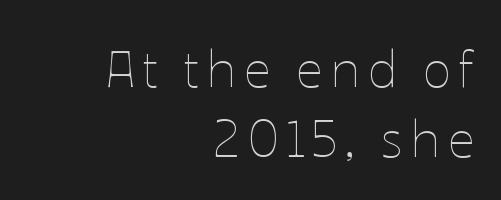
{"italic": "no", "bold": "no", "weight": "thin", "width": "normal", "stroke_contrast": "low", "x_height": "medium", "monospaced": "no", "underline": "no", "align": "right", "line_spacing": "normal", "line_spacing_ratio": 1.33, "glyph_px": 53}
